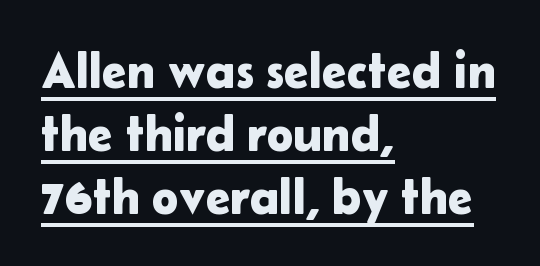
Q: Is the text italic (slanted)? A: No, it is upright.
Q: Is the typeface a serif or a sans-serif typeface? A: Sans-serif.
Q: Is the text underlined? A: Yes.
Q: How is the paragraph aligned? A: Left-aligned.
Q: Is the spacing between letters normal or unusually wide? A: Normal.
Q: Is the spacing between lines tight, normal or loose? A: Normal.
Q: Width (condensed, normal, or wide)? A: Normal.
Q: Stroke contrast? A: Low.
Q: x-height? A: Medium.
Q: Monospaced? A: No.
